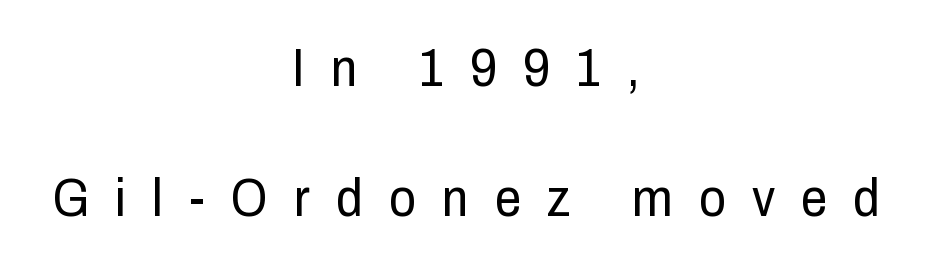
Q: Is the text bold? A: No.
Q: Is the text italic (slanted)? A: No, it is upright.
Q: Is the typeface a serif or a sans-serif typeface? A: Sans-serif.
Q: Is the text underlined? A: No.
Q: How is the paragraph aligned? A: Centered.
Q: Is the spacing between letters normal or unusually wide? A: Unusually wide.
Q: Is the spacing between lines tight, normal or loose? A: Loose.
Q: Width (condensed, normal, or wide)? A: Condensed.
Q: Stroke contrast? A: Low.
Q: x-height? A: Medium.
Q: Monospaced? A: No.
